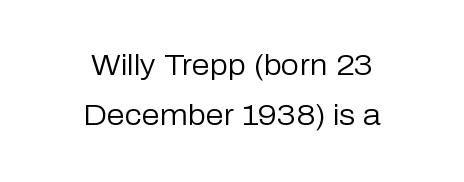
{"serif": "no", "italic": "no", "bold": "no", "weight": "regular", "width": "normal", "stroke_contrast": "low", "x_height": "medium", "monospaced": "no", "underline": "no", "align": "center", "line_spacing_ratio": 1.73, "letter_spacing": "normal", "letter_spacing_em": 0.0, "glyph_px": 29}
